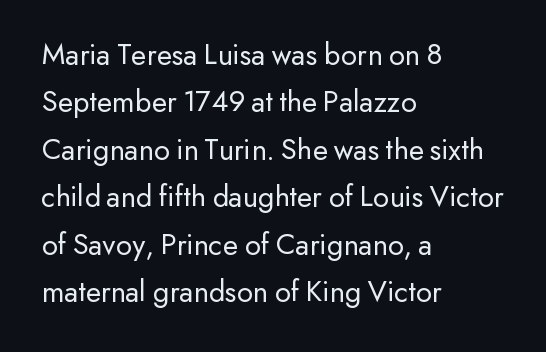
The image shows 31 px regular-weight sans-serif type, upright; set left-aligned, normal line spacing (1.53x), normal letter spacing, not underlined; low stroke contrast and a small x-height.
